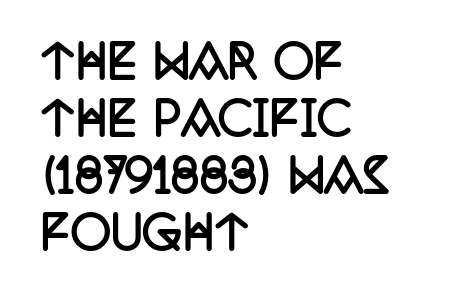
{"serif": "yes", "italic": "no", "bold": "yes", "weight": "semibold", "width": "condensed", "stroke_contrast": "low", "x_height": "large", "monospaced": "no", "underline": "no", "align": "left", "line_spacing": "normal", "line_spacing_ratio": 1.27, "letter_spacing": "normal", "letter_spacing_em": 0.0, "glyph_px": 45}
